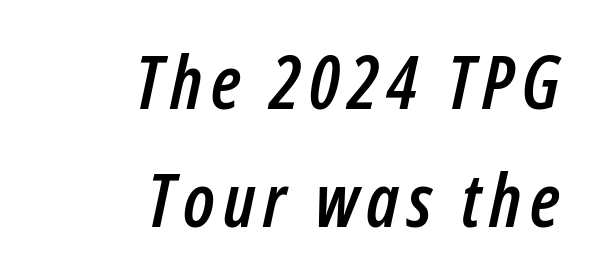
{"italic": "yes", "lean": "right", "slant_degrees": 12, "width": "condensed", "stroke_contrast": "low", "x_height": "medium", "monospaced": "no", "underline": "no", "align": "right", "line_spacing": "normal", "line_spacing_ratio": 1.6, "glyph_px": 74}
